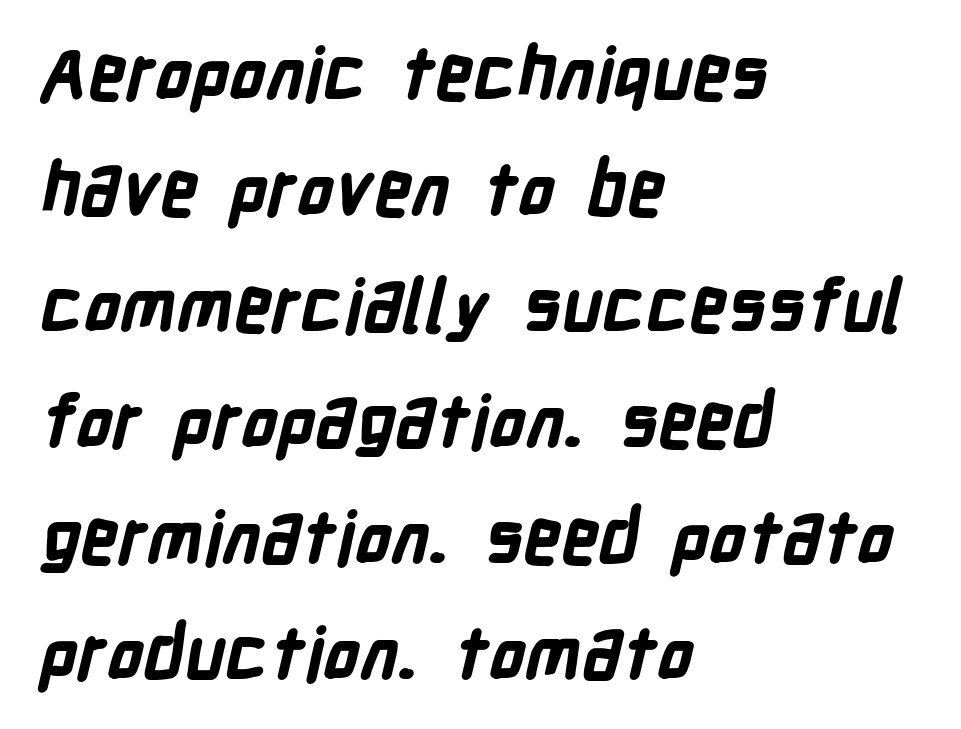
{"serif": "no", "bold": "yes", "weight": "bold", "width": "condensed", "stroke_contrast": "low", "x_height": "medium", "monospaced": "no", "underline": "no", "align": "left", "line_spacing": "normal", "line_spacing_ratio": 1.59, "letter_spacing": "normal", "letter_spacing_em": 0.0, "glyph_px": 73}
